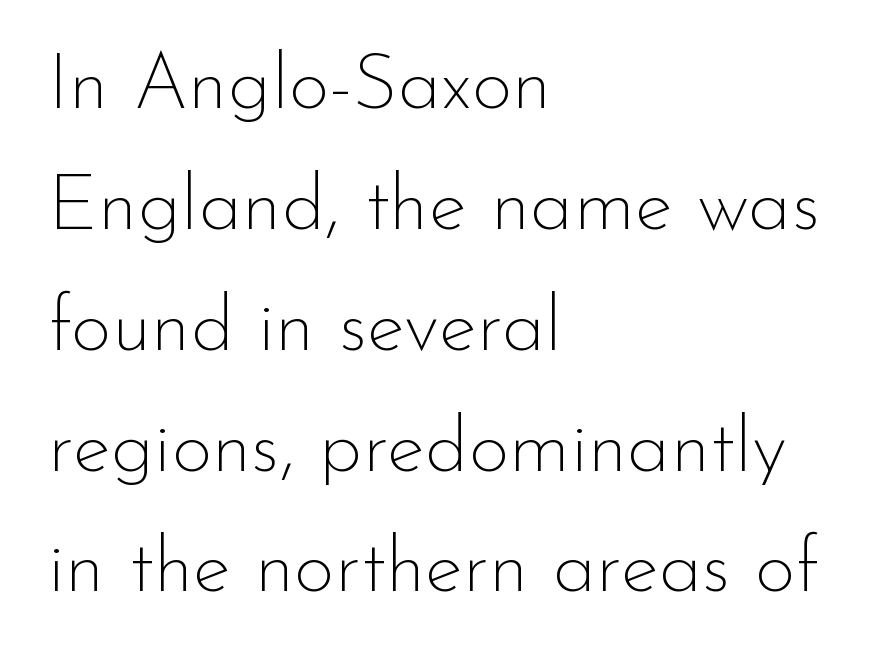
{"serif": "no", "italic": "no", "bold": "no", "weight": "thin", "width": "normal", "stroke_contrast": "low", "x_height": "small", "monospaced": "no", "underline": "no", "align": "left", "line_spacing": "normal", "line_spacing_ratio": 1.53, "letter_spacing": "normal", "letter_spacing_em": 0.0, "glyph_px": 79}
